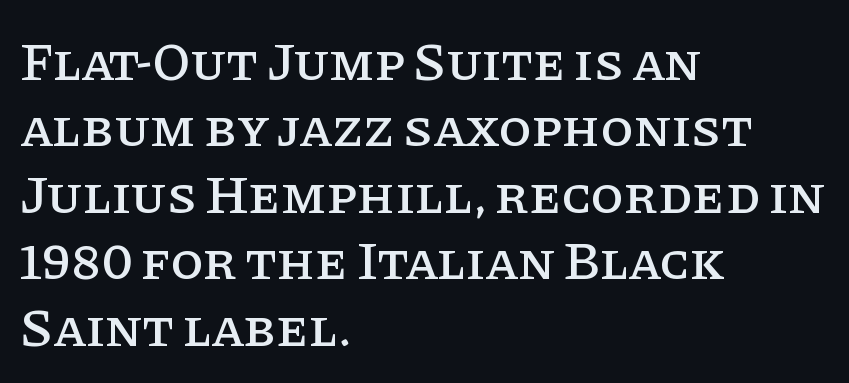
Q: Is the text italic (slanted)? A: No, it is upright.
Q: Is the typeface a serif or a sans-serif typeface? A: Serif.
Q: Is the text underlined? A: No.
Q: How is the paragraph aligned? A: Left-aligned.
Q: Is the spacing between letters normal or unusually wide? A: Normal.
Q: Width (condensed, normal, or wide)? A: Normal.
Q: Stroke contrast? A: Low.
Q: x-height? A: Large.
Q: Monospaced? A: No.
